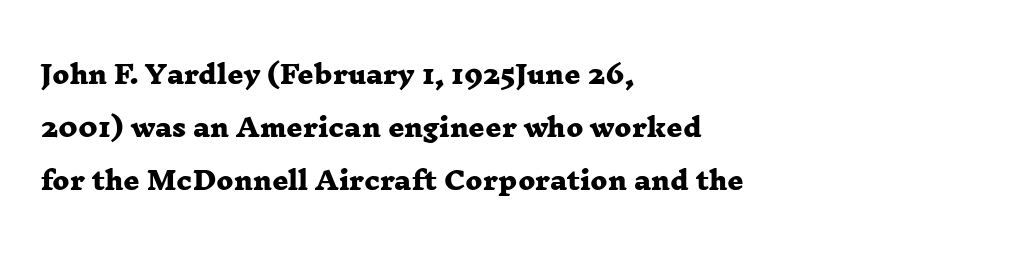
This rendering leaves character spacing at its baseline value. Does the leading feel generous? Absolutely, it's lavish. The gap between lines stays unmarked. These lines carry a lot of weight — the face is fully bold.
